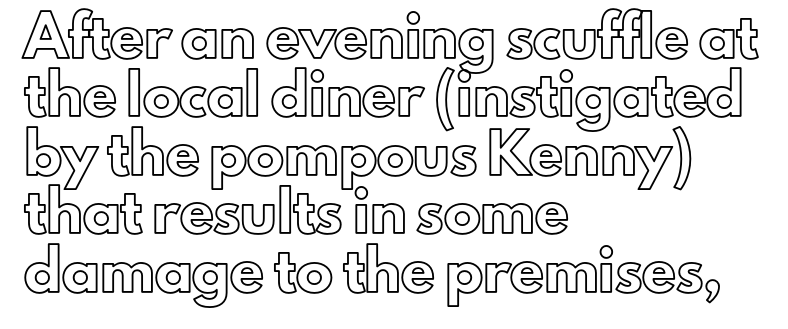
{"italic": "no", "width": "normal", "x_height": "small", "monospaced": "no", "underline": "no", "align": "left", "line_spacing": "normal", "line_spacing_ratio": 1.58, "letter_spacing": "normal", "letter_spacing_em": 0.0, "glyph_px": 37}
